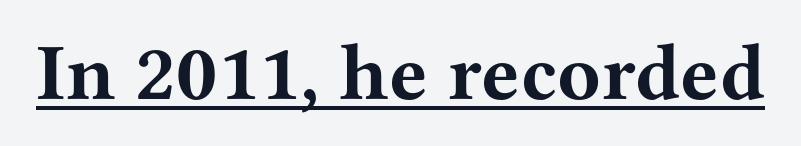
{"serif": "yes", "italic": "no", "bold": "yes", "weight": "bold", "width": "wide", "stroke_contrast": "medium", "x_height": "medium", "monospaced": "no", "underline": "yes", "letter_spacing": "normal", "letter_spacing_em": 0.0, "glyph_px": 80}
